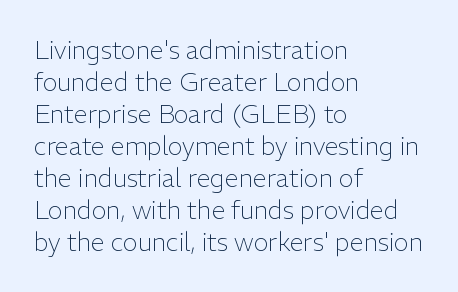
{"italic": "no", "bold": "no", "underline": "no", "align": "left", "line_spacing": "normal", "line_spacing_ratio": 1.28, "letter_spacing": "normal", "letter_spacing_em": 0.0, "glyph_px": 25}
